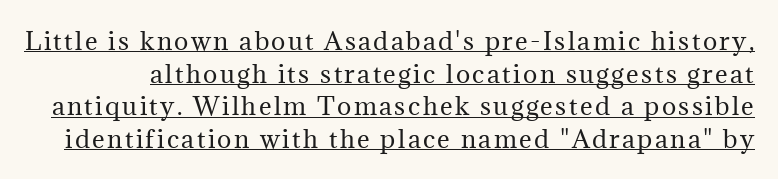
{"italic": "no", "bold": "no", "underline": "yes", "line_spacing": "normal", "line_spacing_ratio": 1.36, "glyph_px": 24}
